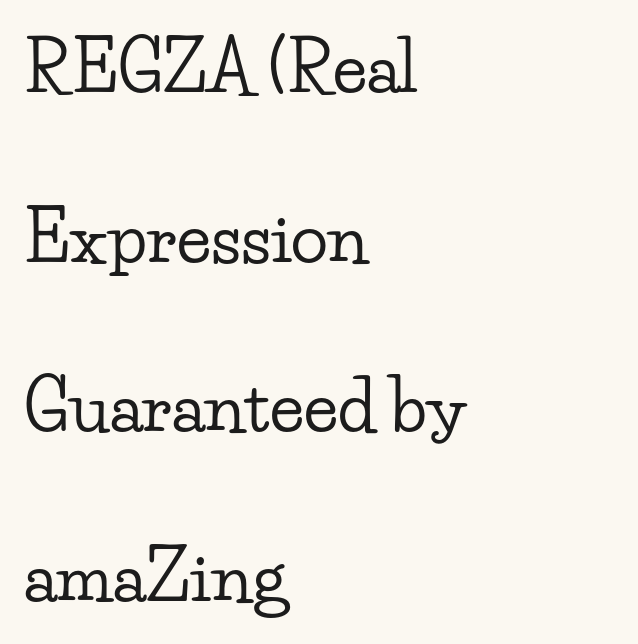
{"serif": "yes", "italic": "no", "width": "wide", "stroke_contrast": "low", "x_height": "small", "monospaced": "no", "underline": "no", "align": "left", "line_spacing": "loose", "line_spacing_ratio": 2.46, "letter_spacing": "normal", "letter_spacing_em": 0.0, "glyph_px": 69}
